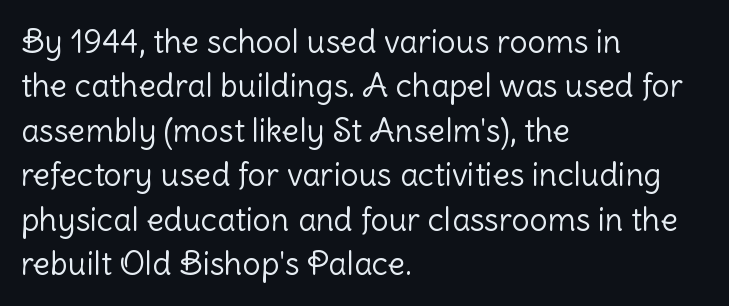
{"serif": "no", "italic": "no", "bold": "no", "weight": "light", "width": "normal", "stroke_contrast": "low", "x_height": "medium", "monospaced": "no", "underline": "no", "align": "left", "line_spacing": "normal", "line_spacing_ratio": 1.39, "letter_spacing": "normal", "letter_spacing_em": 0.0, "glyph_px": 32}
